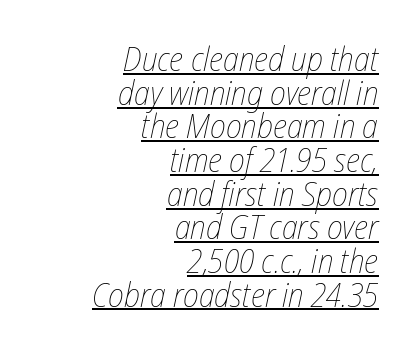
The characters are drawn with everyday or finer stroke widths. A typesetter would mark this as italic. Each letter keeps its own natural width here, so spacing adapts to shape. The passage is arranged like a letterhead date or caption credit — flush right. Honestly, the letter spacing is just normal — you wouldn't notice it. Notice how a bar underscores the lettering throughout.
